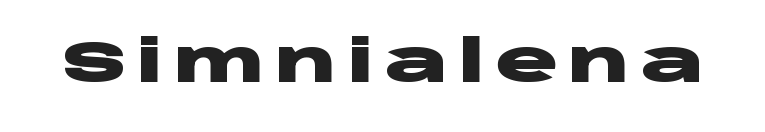
Q: Is the text bold? A: Yes.
Q: Is the text italic (slanted)? A: No, it is upright.
Q: Is the typeface a serif or a sans-serif typeface? A: Sans-serif.
Q: Is the text underlined? A: No.
Q: Width (condensed, normal, or wide)? A: Wide.
Q: Stroke contrast? A: Low.
Q: x-height? A: Large.
Q: Monospaced? A: No.
